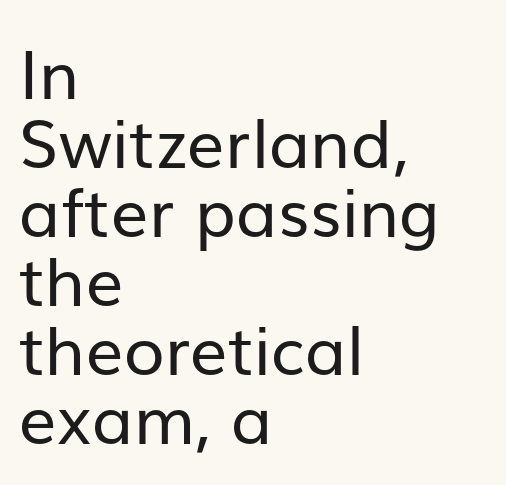
The image shows 67 px regular-weight sans-serif type, upright; set left-aligned, tight line spacing (1.03x), normal letter spacing, not underlined; low stroke contrast and a medium x-height.
